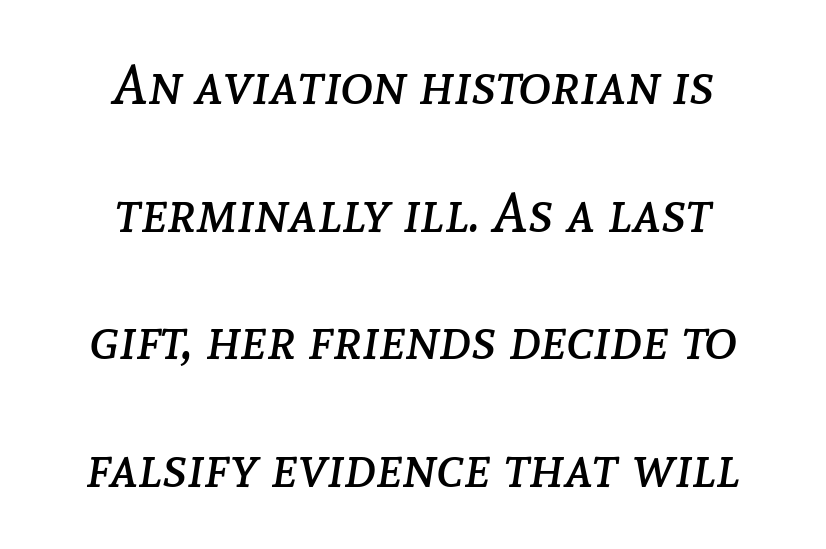
{"italic": "yes", "lean": "right", "slant_degrees": 8, "bold": "no", "weight": "regular", "width": "normal", "stroke_contrast": "low", "x_height": "medium", "monospaced": "no", "underline": "no", "align": "center", "line_spacing": "loose", "line_spacing_ratio": 2.28, "letter_spacing": "normal", "letter_spacing_em": 0.0, "glyph_px": 56}
